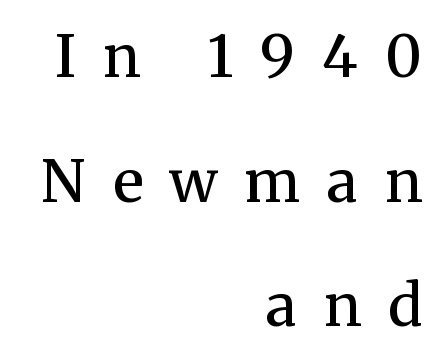
This is serif lettering, the kind often seen in printed books. This sample has the flowing, uneven cadence of proportional lettering. The specimen omits any rule beneath the text block's lines. Spacing between characters has been opened up far beyond the box default.
